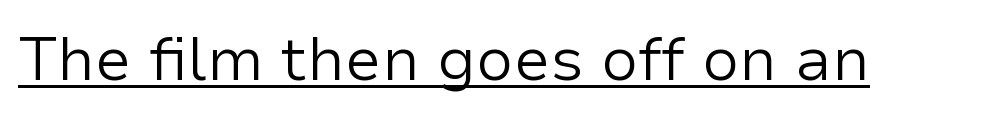
{"serif": "no", "italic": "no", "bold": "no", "weight": "regular", "width": "normal", "stroke_contrast": "low", "x_height": "medium", "monospaced": "no", "underline": "yes", "letter_spacing": "normal", "letter_spacing_em": 0.0, "glyph_px": 61}
